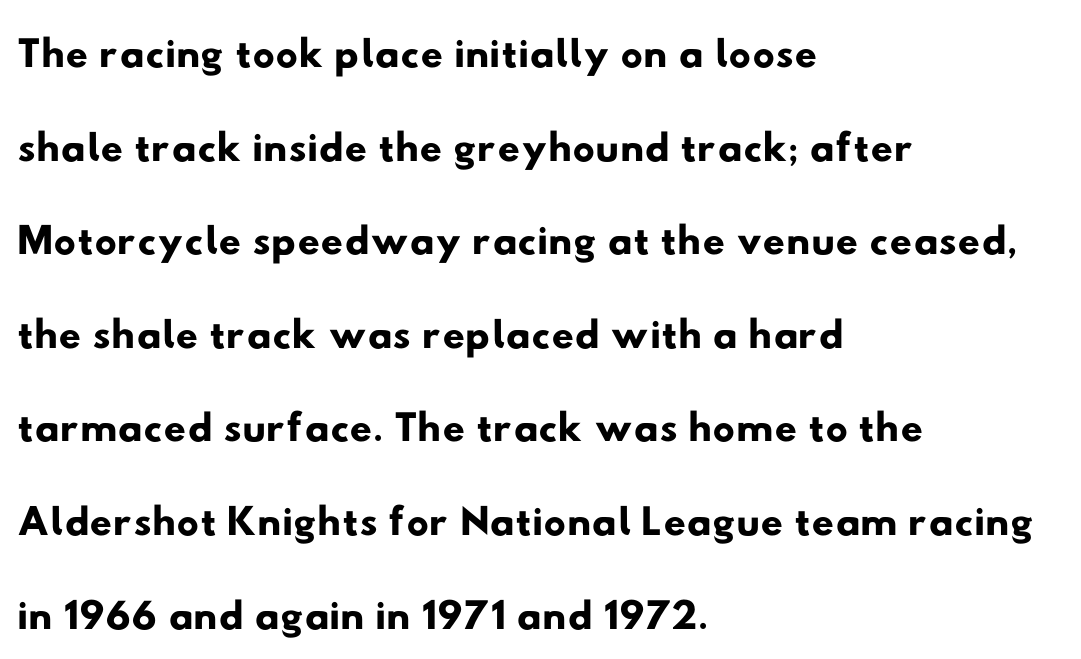
{"serif": "no", "width": "wide", "stroke_contrast": "low", "x_height": "small", "monospaced": "no", "underline": "no", "align": "left", "line_spacing": "normal", "line_spacing_ratio": 1.51, "letter_spacing": "normal", "letter_spacing_em": 0.0, "glyph_px": 62}
